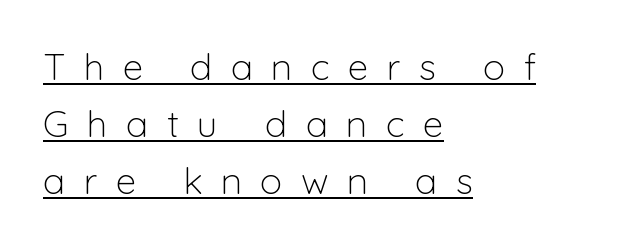
Q: Is the text bold? A: No.
Q: Is the text italic (slanted)? A: No, it is upright.
Q: Is the typeface a serif or a sans-serif typeface? A: Sans-serif.
Q: Is the text underlined? A: Yes.
Q: How is the paragraph aligned? A: Left-aligned.
Q: Is the spacing between letters normal or unusually wide? A: Unusually wide.
Q: Is the spacing between lines tight, normal or loose? A: Normal.
Q: Width (condensed, normal, or wide)? A: Normal.
Q: Stroke contrast? A: Low.
Q: x-height? A: Medium.
Q: Monospaced? A: No.
